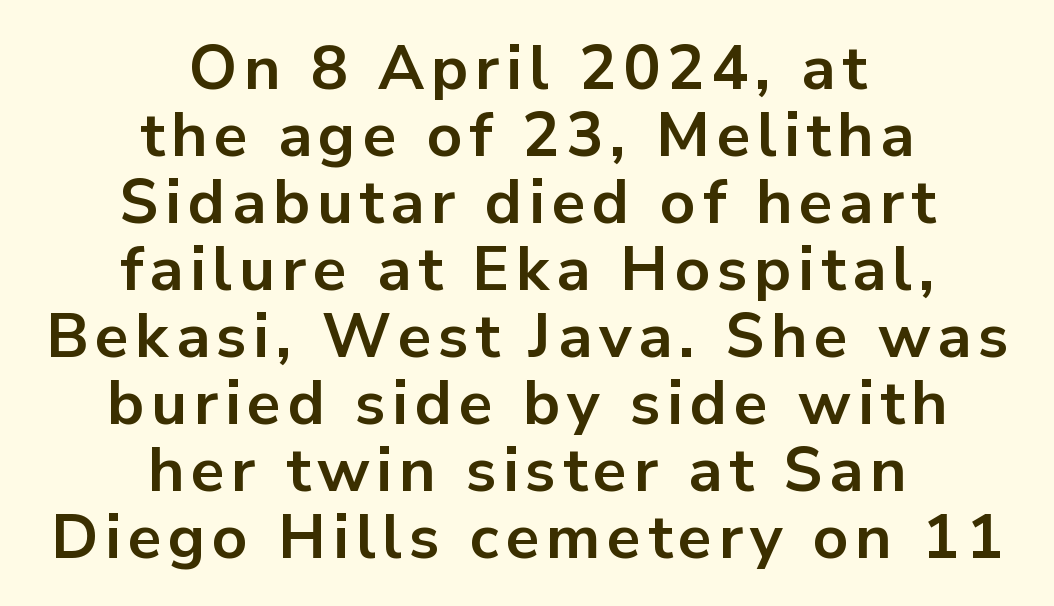
Q: Is the text bold? A: Yes.
Q: Is the text italic (slanted)? A: No, it is upright.
Q: Is the typeface a serif or a sans-serif typeface? A: Sans-serif.
Q: Is the text underlined? A: No.
Q: How is the paragraph aligned? A: Centered.
Q: Is the spacing between lines tight, normal or loose? A: Tight.
Q: Width (condensed, normal, or wide)? A: Normal.
Q: Stroke contrast? A: Low.
Q: x-height? A: Medium.
Q: Monospaced? A: No.
